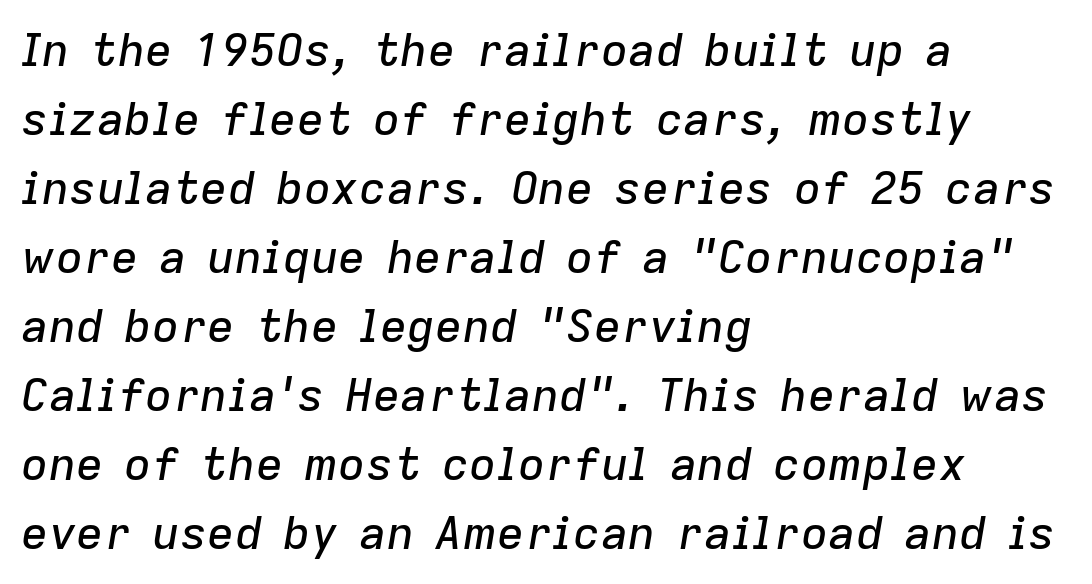
Q: Is the text italic (slanted)? A: Yes, it leans right by about 9 degrees.
Q: Is the text underlined? A: No.
Q: How is the paragraph aligned? A: Left-aligned.
Q: Is the spacing between letters normal or unusually wide? A: Normal.
Q: Is the spacing between lines tight, normal or loose? A: Normal.
Q: Width (condensed, normal, or wide)? A: Normal.
Q: Stroke contrast? A: Low.
Q: x-height? A: Medium.
Q: Monospaced? A: No.
